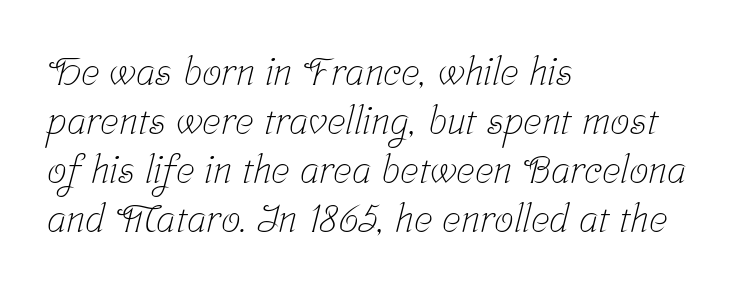
Honestly, the letter spacing is just normal — you wouldn't notice it. Stroke thickness stays within the range of a standard reading face or lighter. A typesetter would call this leading conventional body-copy spacing. Descenders hang freely into open space. The paragraph has a hard left edge and a soft right edge.
